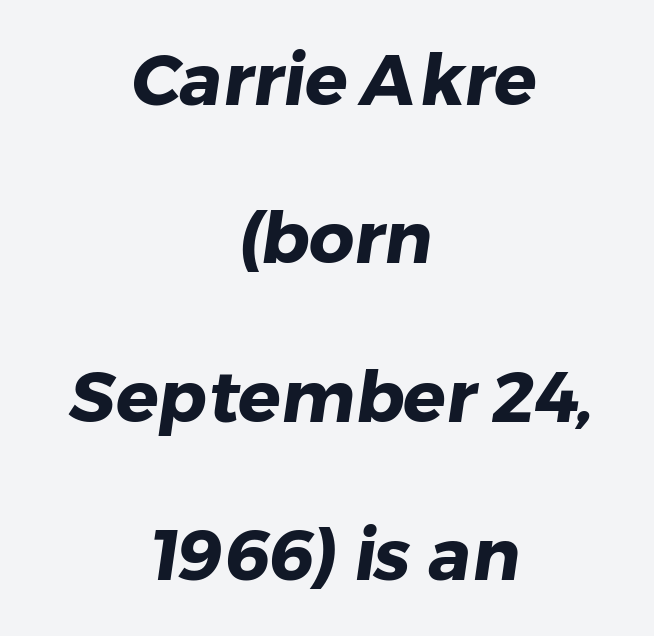
The image shows 71 px heavy sans-serif type; set centered, loose line spacing (2.23x), normal letter spacing, not underlined; low stroke contrast and a medium x-height.
